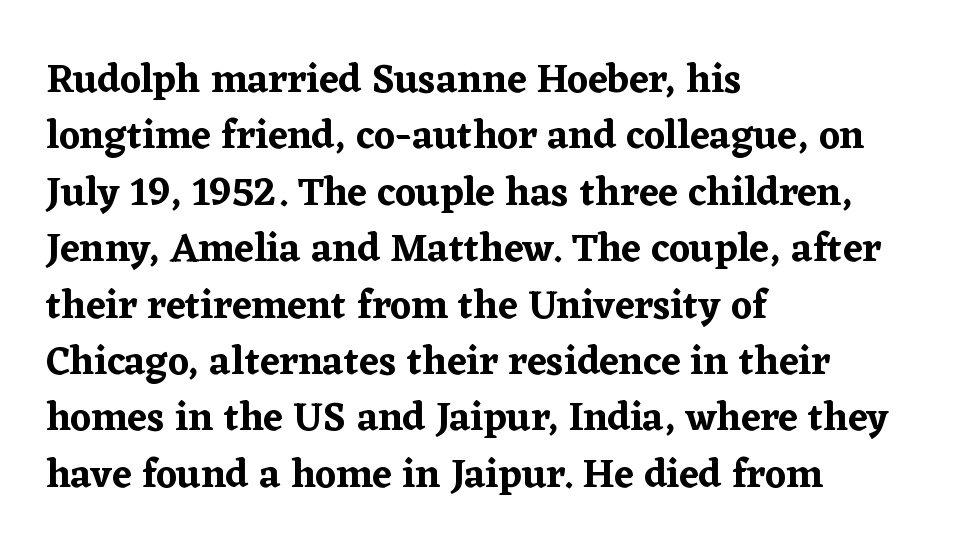
{"serif": "yes", "italic": "no", "width": "normal", "stroke_contrast": "low", "x_height": "medium", "monospaced": "no", "underline": "no", "align": "left", "line_spacing": "normal", "line_spacing_ratio": 1.41, "letter_spacing": "normal", "letter_spacing_em": 0.0, "glyph_px": 40}
